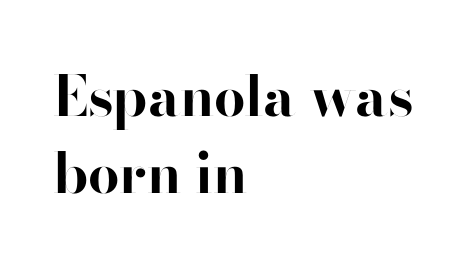
Q: Is the text bold? A: Yes.
Q: Is the text italic (slanted)? A: No, it is upright.
Q: Is the typeface a serif or a sans-serif typeface? A: Sans-serif.
Q: Is the text underlined? A: No.
Q: How is the paragraph aligned? A: Left-aligned.
Q: Is the spacing between letters normal or unusually wide? A: Normal.
Q: Is the spacing between lines tight, normal or loose? A: Normal.
Q: Width (condensed, normal, or wide)? A: Normal.
Q: Stroke contrast? A: High.
Q: x-height? A: Small.
Q: Monospaced? A: No.
